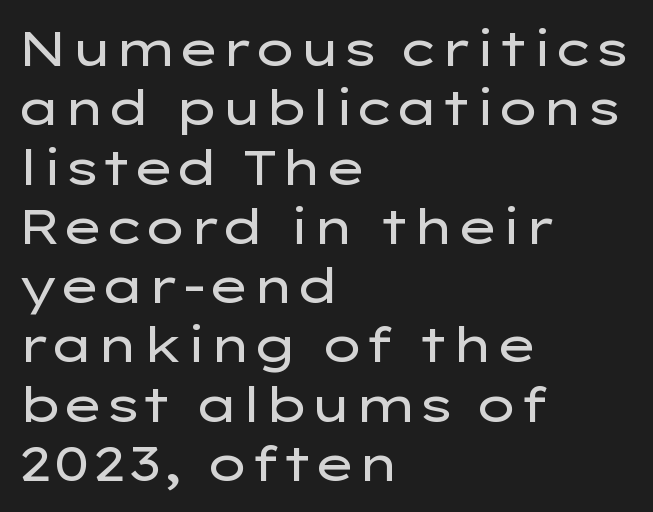
{"serif": "no", "italic": "no", "bold": "no", "weight": "regular", "width": "wide", "stroke_contrast": "low", "x_height": "medium", "monospaced": "no", "underline": "no", "align": "left", "line_spacing_ratio": 1.21, "letter_spacing": "normal", "letter_spacing_em": 0.0, "glyph_px": 49}
